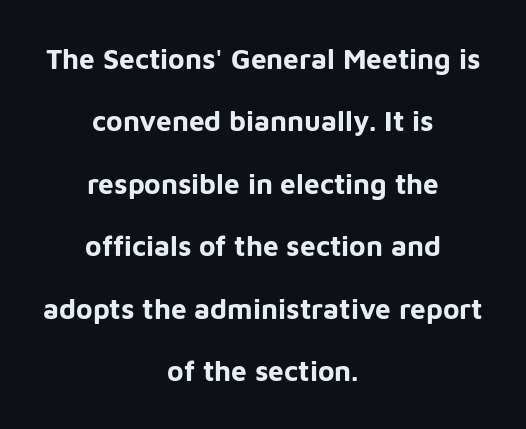
{"serif": "no", "italic": "no", "bold": "yes", "weight": "bold", "width": "normal", "stroke_contrast": "low", "x_height": "medium", "monospaced": "no", "underline": "no", "align": "center", "line_spacing": "loose", "line_spacing_ratio": 2.23, "letter_spacing": "normal", "letter_spacing_em": 0.0, "glyph_px": 28}
